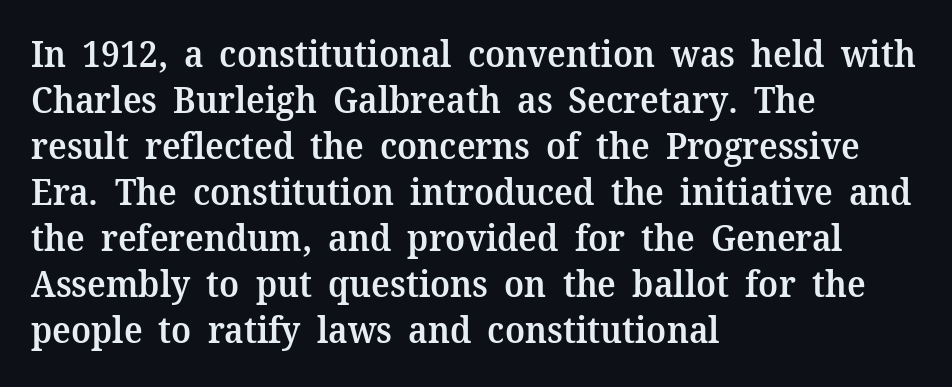
Q: Is the text bold? A: Semi-bold.
Q: Is the text italic (slanted)? A: No, it is upright.
Q: Is the typeface a serif or a sans-serif typeface? A: Serif.
Q: Is the text underlined? A: No.
Q: How is the paragraph aligned? A: Left-aligned.
Q: Is the spacing between letters normal or unusually wide? A: Normal.
Q: Is the spacing between lines tight, normal or loose? A: Normal.
Q: Width (condensed, normal, or wide)? A: Normal.
Q: Stroke contrast? A: Medium.
Q: x-height? A: Medium.
Q: Monospaced? A: No.
